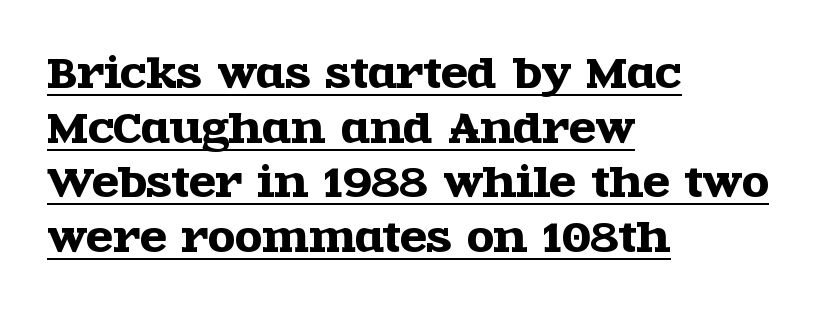
The image shows 39 px wide serif type, upright; set left-aligned, normal line spacing (1.4x), normal letter spacing, underlined; a large x-height.
